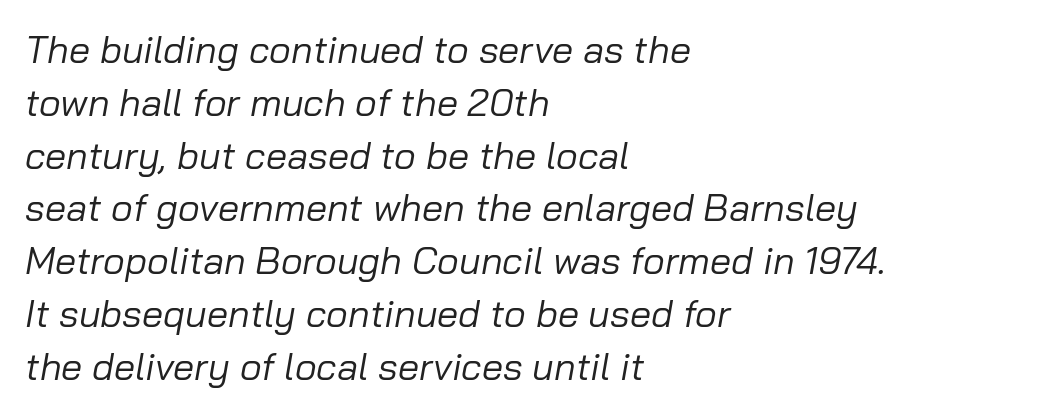
{"italic": "yes", "lean": "right", "slant_degrees": 10, "bold": "no", "weight": "regular", "width": "normal", "stroke_contrast": "low", "x_height": "medium", "monospaced": "no", "underline": "no", "align": "left", "line_spacing": "normal", "line_spacing_ratio": 1.39, "letter_spacing": "normal", "letter_spacing_em": 0.0, "glyph_px": 38}
